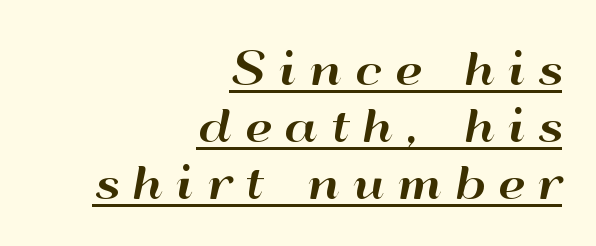
The image shows 44 px wide sans-serif type; set right-aligned, normal line spacing (1.3x), unusually wide letter spacing (+0.29 em), underlined; high stroke contrast and a small x-height.
